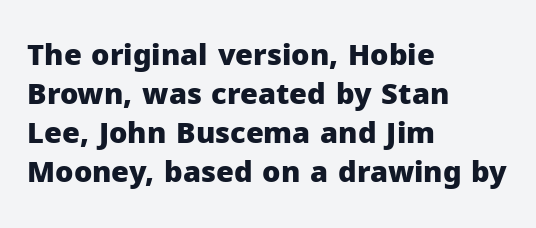
Do the letters lean? They stand straight. Is this a fixed-width face? No — the glyphs have proportional, varying widths. If you measured baseline to baseline, you'd find a middling distance. The horizontal fit of the characters is conventional and even.
